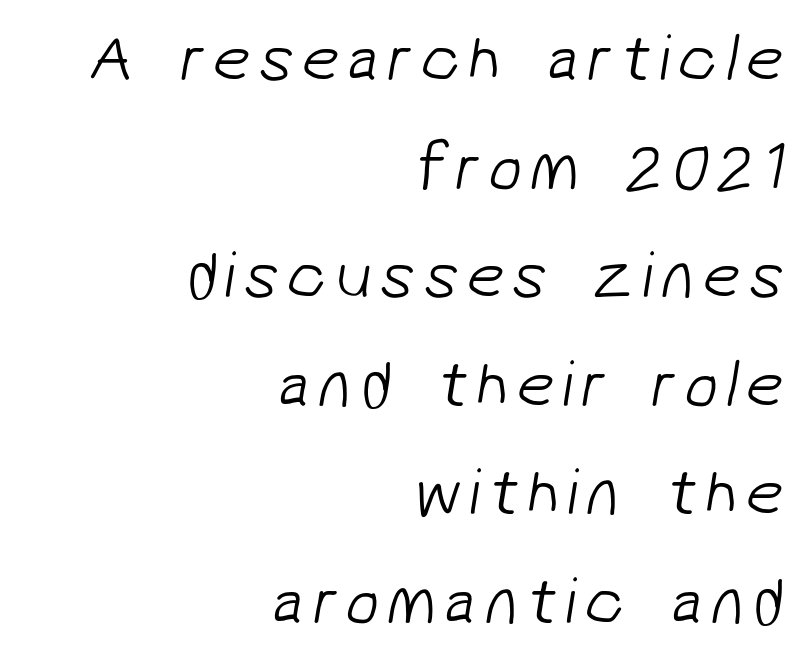
{"serif": "no", "bold": "no", "weight": "light", "width": "normal", "stroke_contrast": "low", "x_height": "medium", "monospaced": "no", "underline": "no", "align": "right", "line_spacing": "normal", "line_spacing_ratio": 1.62, "glyph_px": 67}
